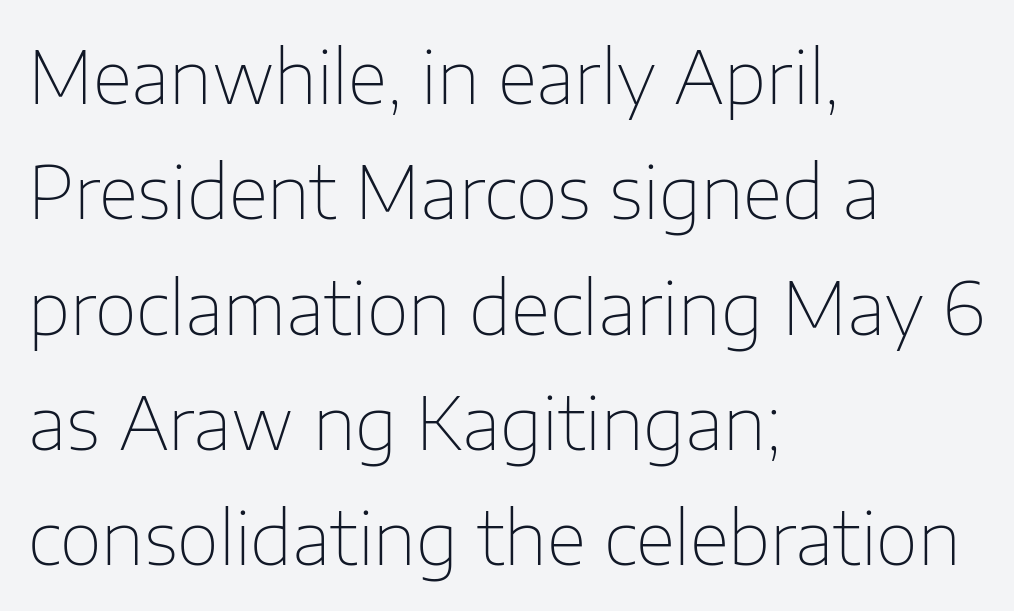
{"serif": "no", "italic": "no", "bold": "no", "weight": "thin", "width": "normal", "stroke_contrast": "low", "x_height": "medium", "monospaced": "no", "underline": "no", "align": "left", "line_spacing": "normal", "line_spacing_ratio": 1.58, "letter_spacing": "normal", "letter_spacing_em": 0.0, "glyph_px": 73}
